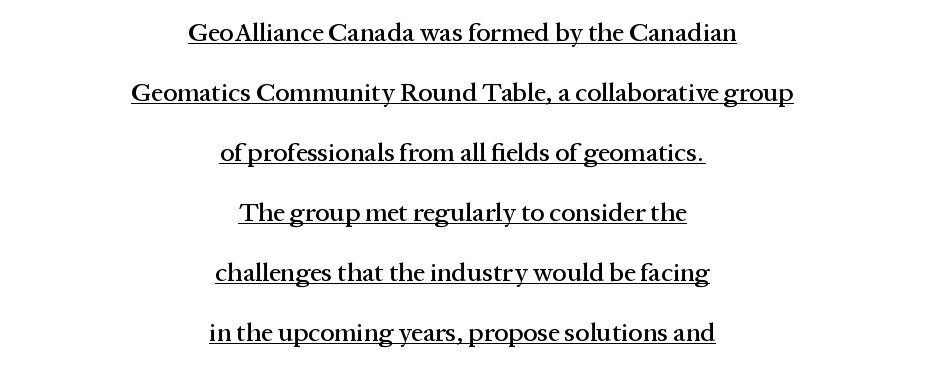
Centered paragraph, ragged on both sides. The lettering is marked with a stroke running underneath it. Leading: increased. Observe the ordinary spacing: letters are neighbours, not strangers. Posture: upright roman.
